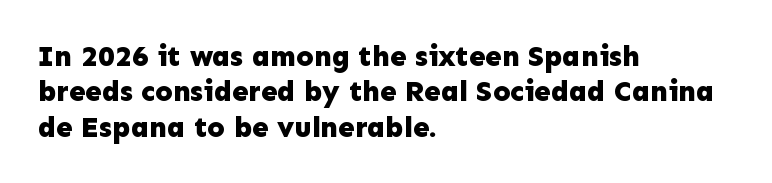
The image shows 29 px bold sans-serif type, upright; set left-aligned, line spacing 1.22x, normal letter spacing, not underlined; low stroke contrast and a medium x-height.
